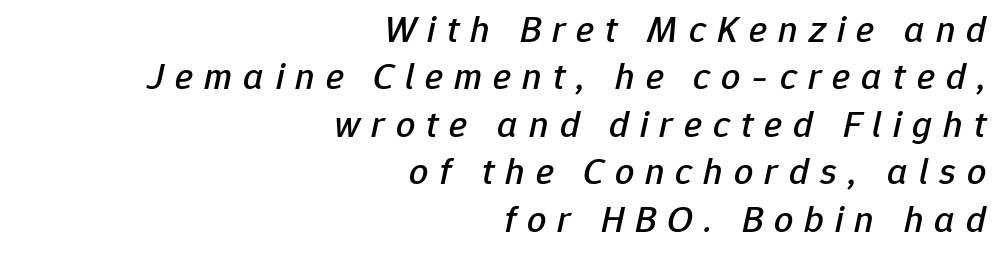
{"italic": "yes", "lean": "right", "slant_degrees": 12, "width": "normal", "stroke_contrast": "low", "x_height": "medium", "monospaced": "no", "underline": "no", "align": "right", "line_spacing": "normal", "line_spacing_ratio": 1.25, "letter_spacing": "wide", "letter_spacing_em": 0.29, "glyph_px": 38}
